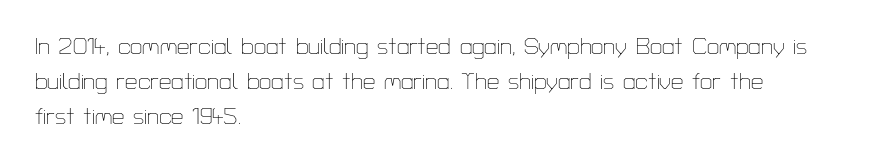
The image shows 22 px text type, upright; set left-aligned, normal line spacing (1.59x), normal letter spacing, not underlined.
